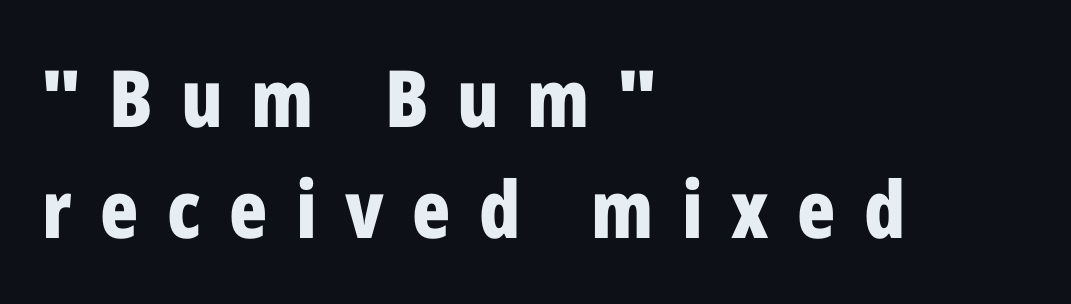
One-word summary of the alignment: left. If you measured baseline to baseline, you'd find a middling distance. Is this a sans? Yes — the strokes have no serifs. What stands out about the letter spacing? Its width — letters are far apart. Notice how the stems are strictly vertical — no italics here.
